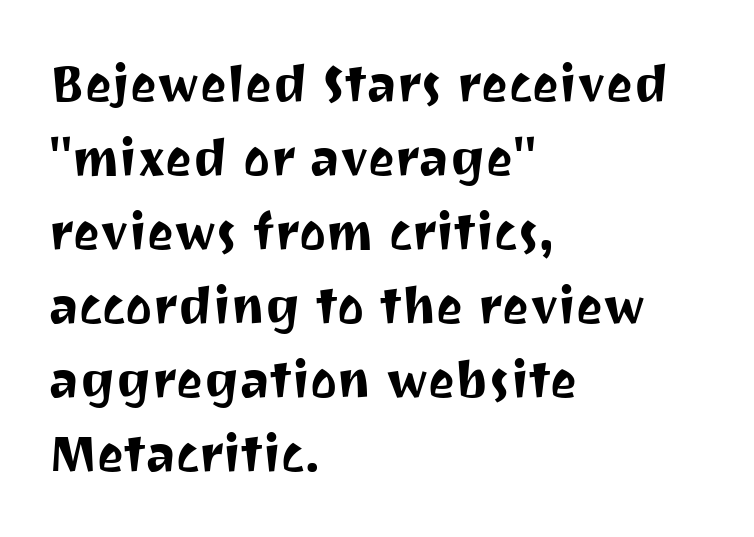
Q: Is the text italic (slanted)? A: No, it is upright.
Q: Is the typeface a serif or a sans-serif typeface? A: Sans-serif.
Q: Is the text underlined? A: No.
Q: How is the paragraph aligned? A: Left-aligned.
Q: Is the spacing between letters normal or unusually wide? A: Normal.
Q: Is the spacing between lines tight, normal or loose? A: Normal.
Q: Width (condensed, normal, or wide)? A: Normal.
Q: Stroke contrast? A: Medium.
Q: x-height? A: Medium.
Q: Monospaced? A: No.
